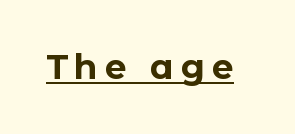
You can see a thin bar hugging the bottom of the glyphs. Spacing between characters has been opened up far beyond the box default. Ordinary non-slanted type is in use. Varying glyph widths throughout — classic text-font behaviour.
